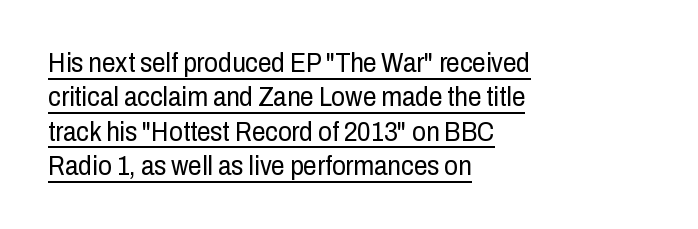
No italicization has been applied; the sample stays upright. This sample is left-justified, so line endings fall wherever the words run out. Whoever set this chose a conventional vertical rhythm. Weight class: somewhere from thin through regular.
